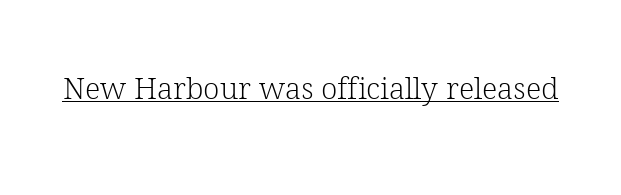
The image shows 30 px light serif type, upright; set normal letter spacing, underlined; low stroke contrast and a medium x-height.
